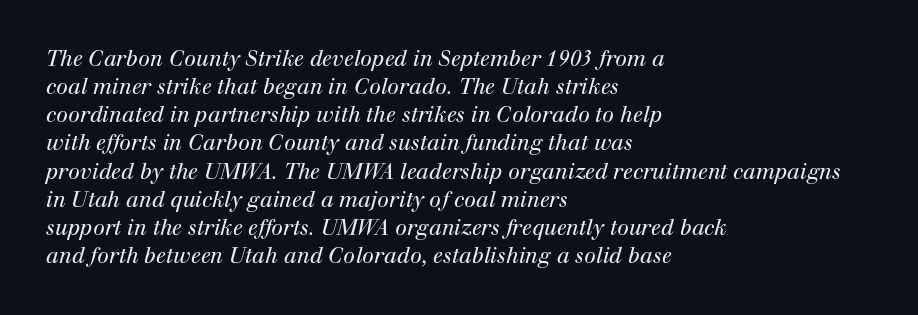
{"italic": "yes", "lean": "right", "slant_degrees": 12, "bold": "no", "underline": "no", "align": "left", "line_spacing": "normal", "line_spacing_ratio": 1.34, "letter_spacing": "normal", "letter_spacing_em": 0.0, "glyph_px": 21}
